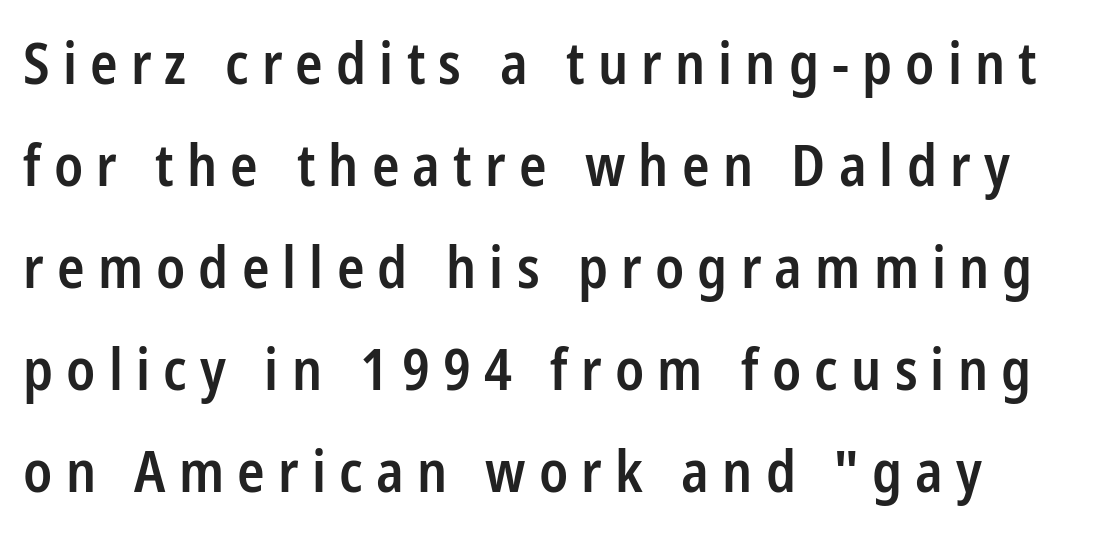
Q: Is the text bold? A: Semi-bold.
Q: Is the text italic (slanted)? A: No, it is upright.
Q: Is the typeface a serif or a sans-serif typeface? A: Sans-serif.
Q: Is the text underlined? A: No.
Q: Is the spacing between letters normal or unusually wide? A: Unusually wide.
Q: Width (condensed, normal, or wide)? A: Condensed.
Q: Stroke contrast? A: Low.
Q: x-height? A: Medium.
Q: Monospaced? A: No.
